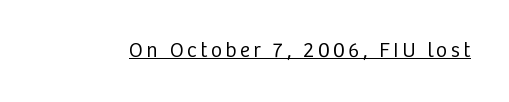
Q: Is the text bold? A: No.
Q: Is the text italic (slanted)? A: No, it is upright.
Q: Is the text underlined? A: Yes.
